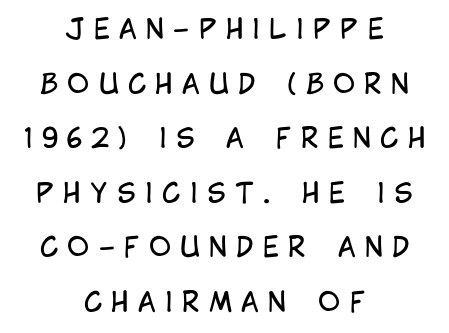
{"italic": "no", "bold": "no", "underline": "no", "align": "center", "line_spacing": "loose", "line_spacing_ratio": 2.02, "letter_spacing": "wide", "letter_spacing_em": 0.34, "glyph_px": 27}
